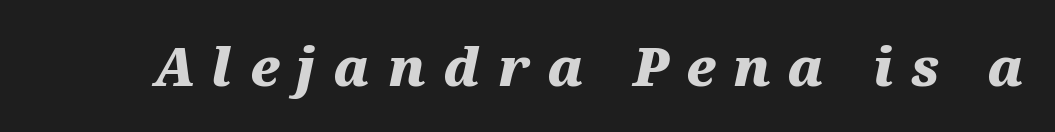
This sample has the flowing, uneven cadence of proportional lettering. The foot of each line stays bare and open. Compared with an ordinary text face, these strokes are far heavier — a full bold. The lettering tilts uniformly, giving the passage an italic look. How are the letters spaced? Widely, with obvious added tracking.
